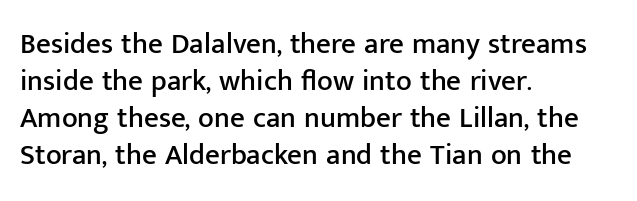
The image shows 29 px sans-serif type, upright; set left-aligned, normal line spacing (1.28x), normal letter spacing, not underlined; low stroke contrast and a medium x-height.
